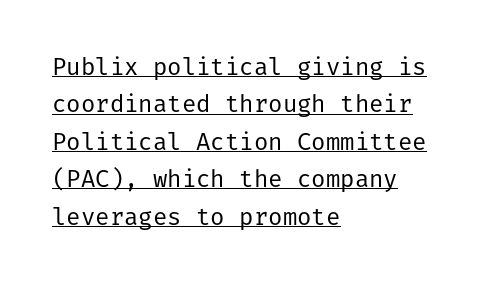
{"italic": "no", "bold": "no", "underline": "yes", "align": "left", "line_spacing": "normal", "line_spacing_ratio": 1.56, "letter_spacing": "normal", "letter_spacing_em": 0.0, "glyph_px": 24}
